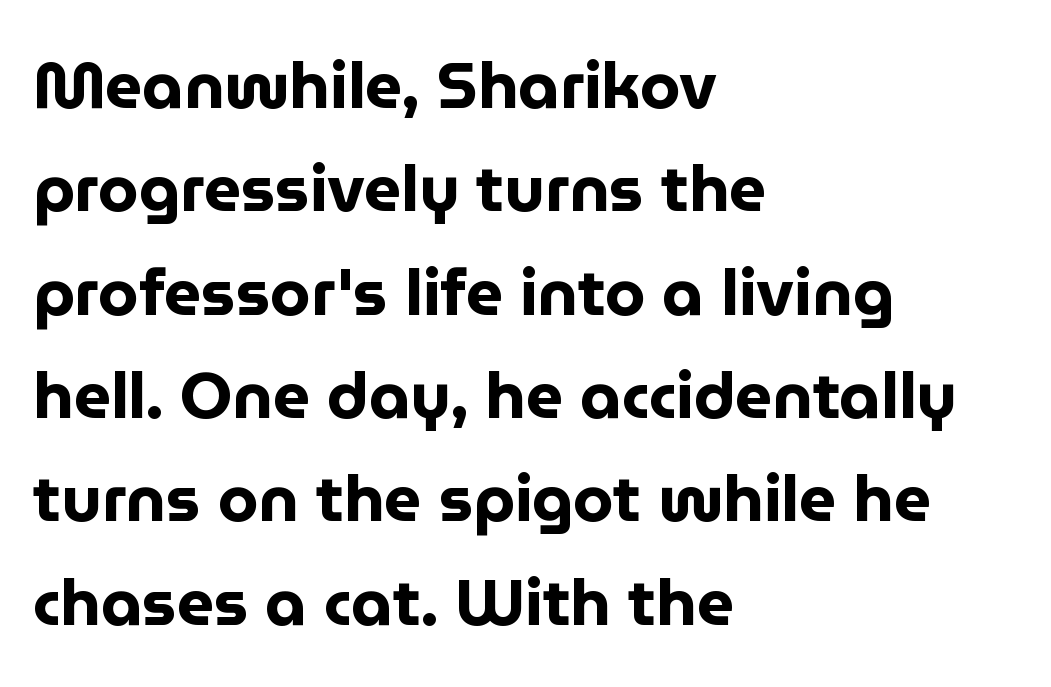
Q: Is the text bold? A: Yes.
Q: Is the text italic (slanted)? A: No, it is upright.
Q: Is the typeface a serif or a sans-serif typeface? A: Sans-serif.
Q: Is the text underlined? A: No.
Q: How is the paragraph aligned? A: Left-aligned.
Q: Is the spacing between letters normal or unusually wide? A: Normal.
Q: Is the spacing between lines tight, normal or loose? A: Normal.
Q: Width (condensed, normal, or wide)? A: Normal.
Q: Stroke contrast? A: Low.
Q: x-height? A: Medium.
Q: Monospaced? A: No.
